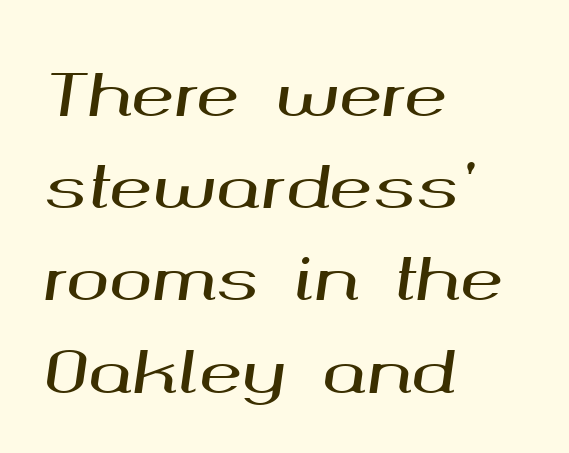
{"italic": "yes", "lean": "right", "slant_degrees": 8, "width": "wide", "stroke_contrast": "medium", "x_height": "medium", "monospaced": "no", "underline": "no", "align": "left", "line_spacing": "normal", "line_spacing_ratio": 1.59, "letter_spacing": "normal", "letter_spacing_em": 0.0, "glyph_px": 58}
